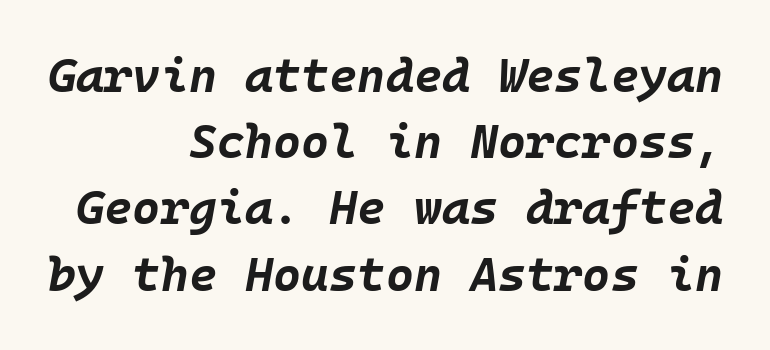
{"italic": "yes", "lean": "right", "slant_degrees": 10, "bold": "yes", "weight": "bold", "width": "normal", "stroke_contrast": "low", "x_height": "large", "monospaced": "yes", "underline": "no", "align": "right", "line_spacing": "normal", "line_spacing_ratio": 1.38, "letter_spacing": "normal", "letter_spacing_em": 0.0, "glyph_px": 48}
